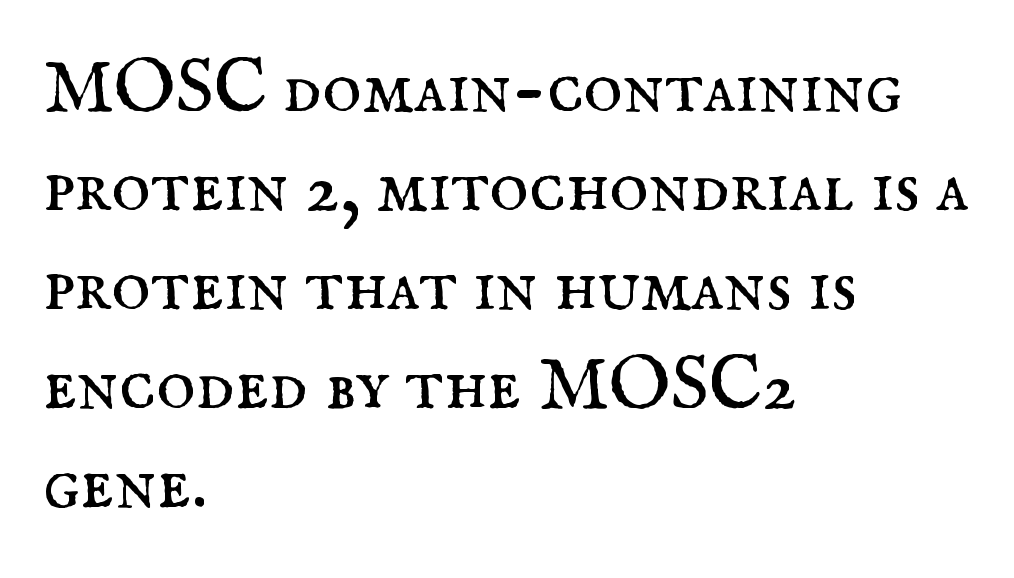
Q: Is the text bold? A: No.
Q: Is the text italic (slanted)? A: No, it is upright.
Q: Is the typeface a serif or a sans-serif typeface? A: Serif.
Q: Is the text underlined? A: No.
Q: How is the paragraph aligned? A: Left-aligned.
Q: Is the spacing between letters normal or unusually wide? A: Normal.
Q: Is the spacing between lines tight, normal or loose? A: Normal.
Q: Width (condensed, normal, or wide)? A: Normal.
Q: Stroke contrast? A: Medium.
Q: x-height? A: Small.
Q: Monospaced? A: No.
